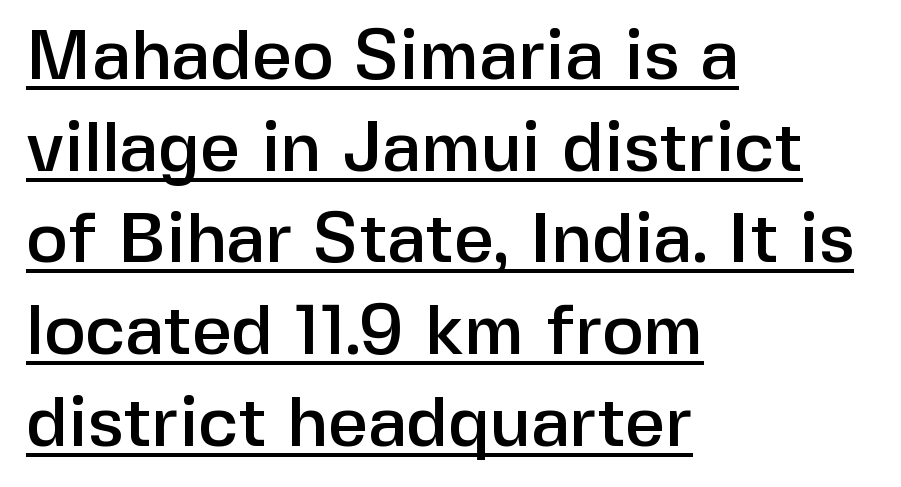
The rows are spaced the way most documents space them. Regarding serifs, this sample does without them. Each letter keeps its own natural width here, so spacing adapts to shape. Left-aligned paragraph, ragged on the right. The letters stand straight up with perfectly vertical stems.
